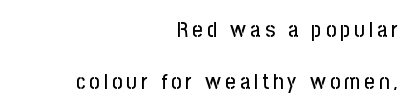
The image shows 22 px text type, upright; set right-aligned, loose line spacing (2.36x), not underlined.
